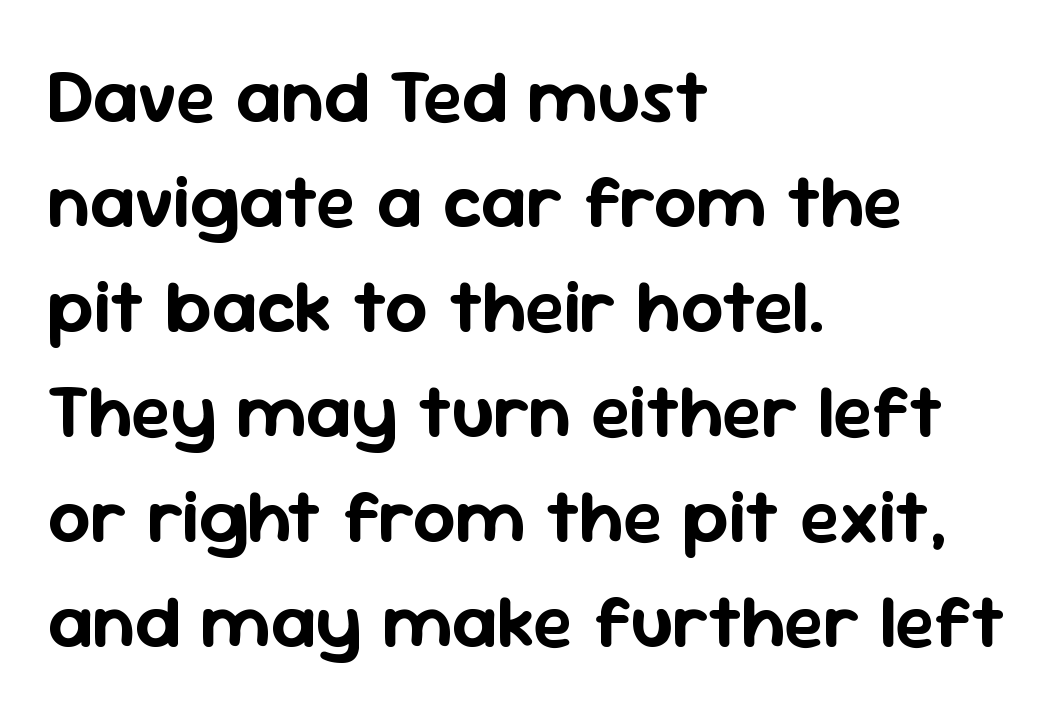
The passage shown stacks its lines at a standard gap. Type without underlining. If you drew a line through each stem, it would be perfectly vertical. Font category for this specimen: sans-serif. Here the designer chose a conventional face with non-uniform glyph widths.
